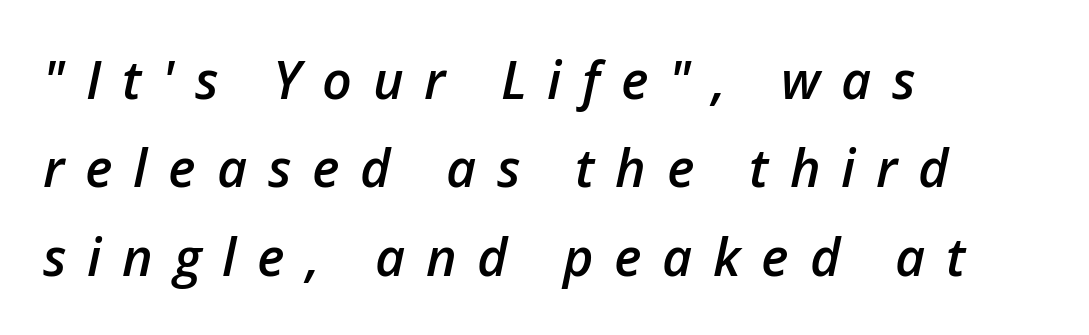
Style check: oblique. This sample keeps an unexceptional amount of space between lines. This sample uses expanded letter spacing, leaving extra air between glyphs. Casual observation: everything's shoved over to the left. Here the designer chose a conventional face with non-uniform glyph widths.
